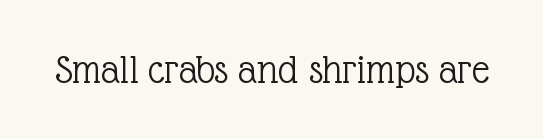
A typesetter would mark this as roman, not italic. Old-style or modern, the face here clearly has serifs. How are the letters spaced? Ordinarily, with no added tracking. The font sits on the lighter half of the weight spectrum, regular included.
